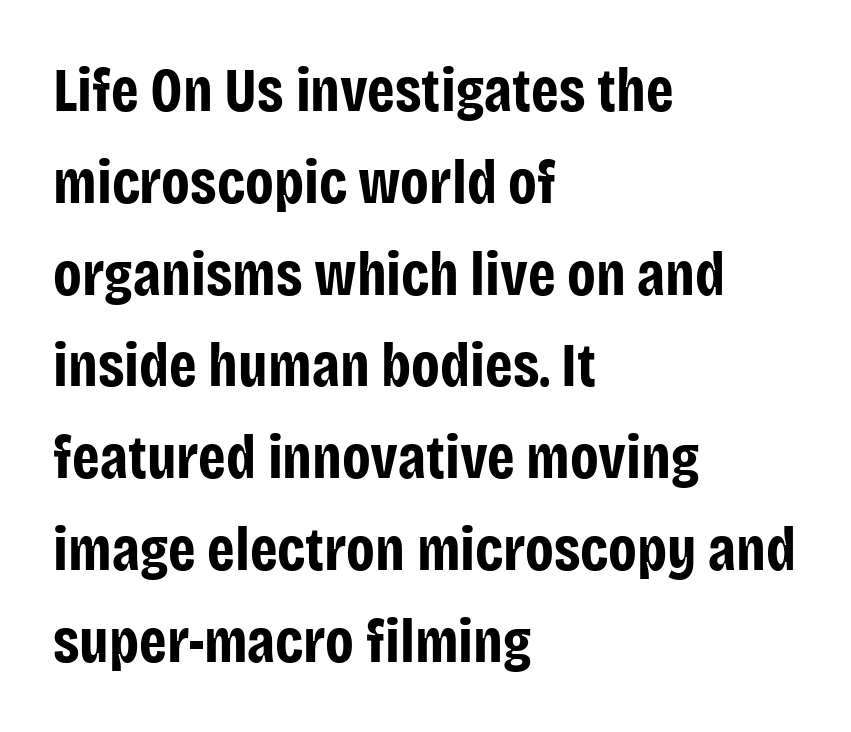
Each new line begins a customary step beneath the previous one. The foot of each line stays bare and open. Horizontally, the lines are justified to the leading edge only. Notice how the stems are strictly vertical — no italics here.
